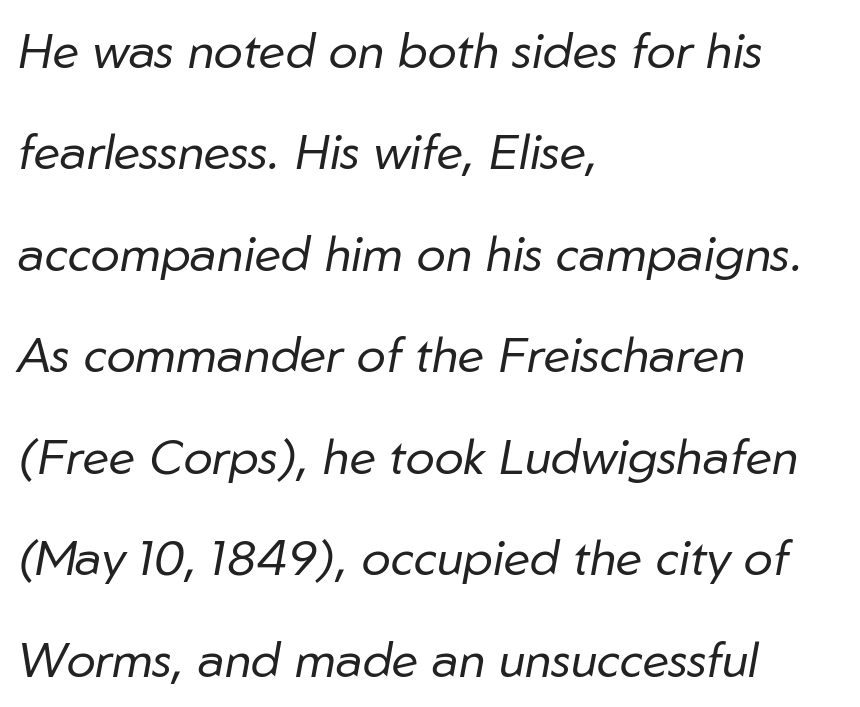
The rendering anchors every line to the left-hand side. How are the letters spaced? Ordinarily, with no added tracking. Letters rest on an invisible, unmarked baseline. Compared with a typical body face, this is equally light or lighter still.
